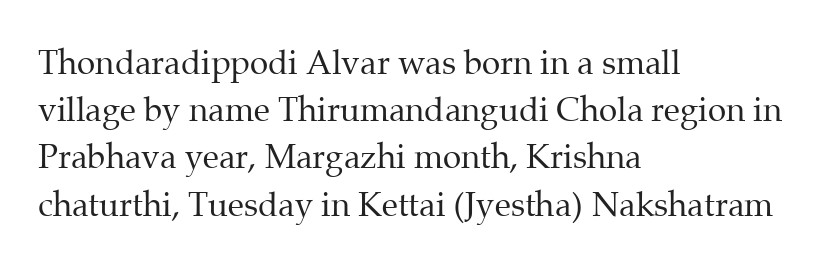
{"serif": "yes", "italic": "no", "bold": "no", "weight": "regular", "width": "normal", "stroke_contrast": "medium", "x_height": "medium", "monospaced": "no", "underline": "no", "align": "left", "line_spacing": "normal", "line_spacing_ratio": 1.43, "letter_spacing": "normal", "letter_spacing_em": 0.0, "glyph_px": 33}
